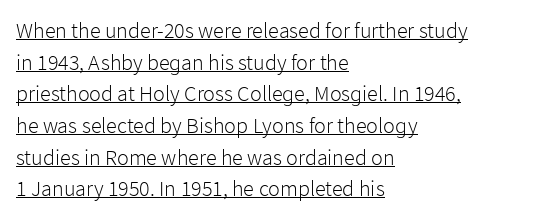
Q: Is the text bold? A: No.
Q: Is the text italic (slanted)? A: No, it is upright.
Q: Is the text underlined? A: Yes.
Q: How is the paragraph aligned? A: Left-aligned.
Q: Is the spacing between letters normal or unusually wide? A: Normal.
Q: Is the spacing between lines tight, normal or loose? A: Normal.
